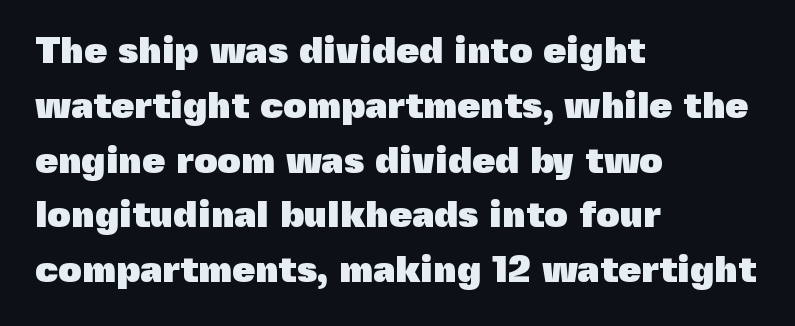
The rendering shows plain stroke endings on the letterforms — a sans-serif design. This is heavy type, rendered in bold. Varying glyph widths throughout — classic text-font behaviour. Vertically, the passage feels balanced, rows spaced as you'd expect. Nope, not italic — everything's standing straight.
